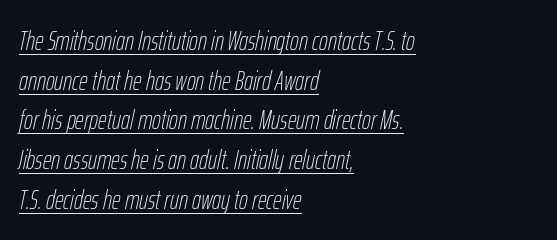
The image shows 27 px text type, italic (leaning right); set left-aligned, normal line spacing (1.47x), normal letter spacing, underlined.
